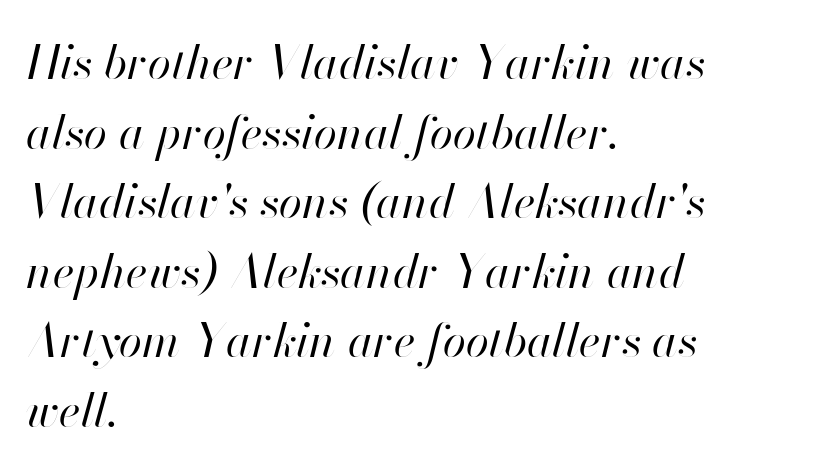
The foot of each line stays bare and open. Tracking value appears to be zero — textbook default spacing. The compositor pushed each line to the left boundary. The weight tops out at a normal text grade. The rendering uses a moderate line-height, typical for paragraphs.
